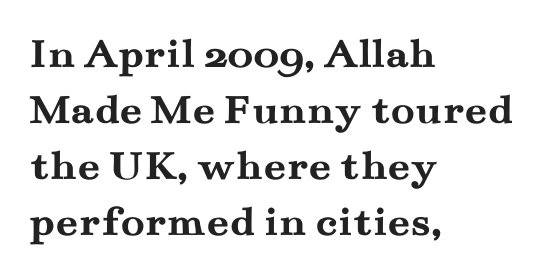
Underlining? Definitely not there. Glyph-to-glyph distance matches everyday printed text. Strong, thick strokes mark this as bold type. The axis of the letterforms is exactly vertical.
